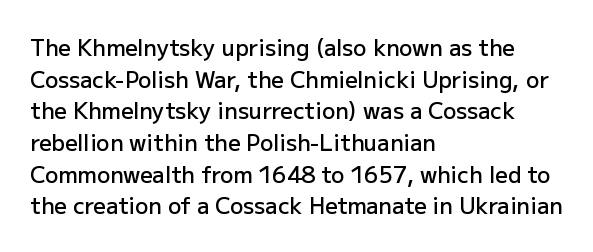
The image shows 22 px text type, upright; set left-aligned, normal line spacing (1.44x), normal letter spacing, not underlined.
